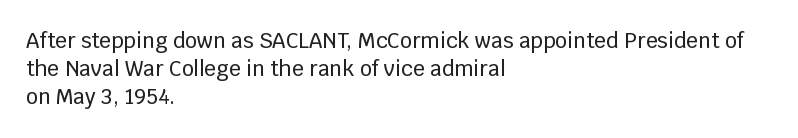
Q: Is the text italic (slanted)? A: No, it is upright.
Q: Is the text underlined? A: No.
Q: How is the paragraph aligned? A: Left-aligned.
Q: Is the spacing between letters normal or unusually wide? A: Normal.
Q: Is the spacing between lines tight, normal or loose? A: Normal.
